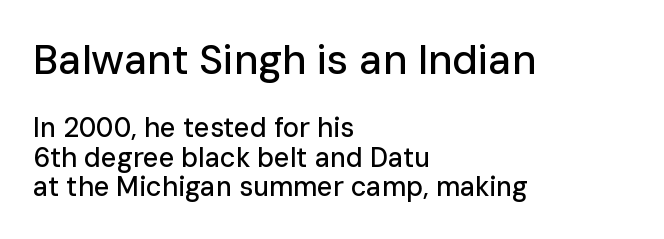
{"serif": "no", "italic": "no", "width": "normal", "stroke_contrast": "low", "x_height": "medium", "monospaced": "no", "underline": "no", "align": "left", "line_spacing": "tight", "line_spacing_ratio": 1.09, "letter_spacing": "normal", "letter_spacing_em": 0.0, "larger_block": "first", "size_ratio": 1.52, "glyph_px": 41}
